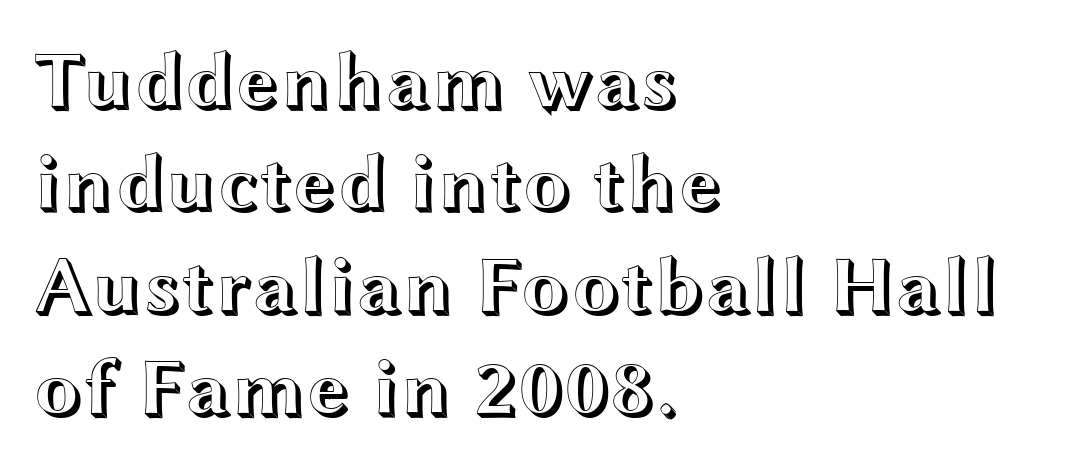
{"italic": "no", "width": "wide", "x_height": "medium", "monospaced": "no", "underline": "no", "align": "left", "line_spacing": "normal", "line_spacing_ratio": 1.28, "letter_spacing": "normal", "letter_spacing_em": 0.0, "glyph_px": 80}
